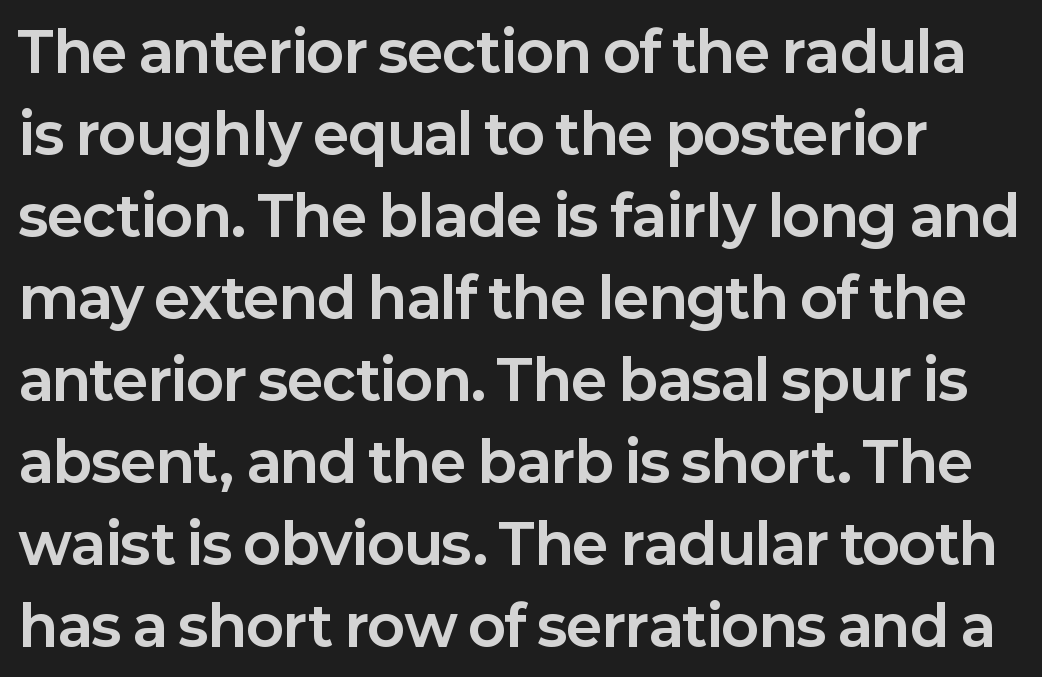
{"serif": "no", "italic": "no", "bold": "yes", "weight": "bold", "width": "normal", "stroke_contrast": "low", "x_height": "medium", "monospaced": "no", "underline": "no", "line_spacing": "normal", "line_spacing_ratio": 1.49, "letter_spacing": "normal", "letter_spacing_em": 0.0, "glyph_px": 55}
